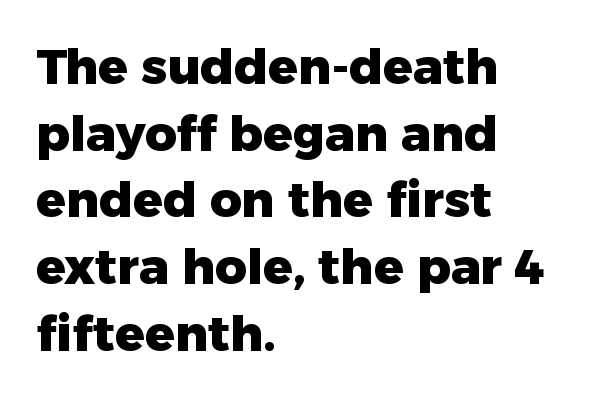
Q: Is the text bold? A: Yes.
Q: Is the text italic (slanted)? A: No, it is upright.
Q: Is the typeface a serif or a sans-serif typeface? A: Sans-serif.
Q: Is the text underlined? A: No.
Q: How is the paragraph aligned? A: Left-aligned.
Q: Is the spacing between letters normal or unusually wide? A: Normal.
Q: Is the spacing between lines tight, normal or loose? A: Normal.
Q: Width (condensed, normal, or wide)? A: Normal.
Q: Stroke contrast? A: Low.
Q: x-height? A: Medium.
Q: Monospaced? A: No.
